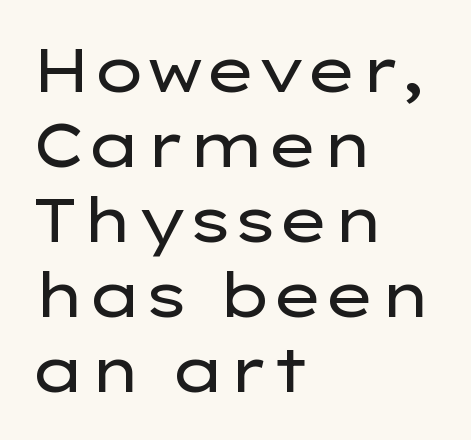
Q: Is the text bold? A: No.
Q: Is the text italic (slanted)? A: No, it is upright.
Q: Is the typeface a serif or a sans-serif typeface? A: Sans-serif.
Q: Is the text underlined? A: No.
Q: How is the paragraph aligned? A: Left-aligned.
Q: Is the spacing between letters normal or unusually wide? A: Normal.
Q: Width (condensed, normal, or wide)? A: Wide.
Q: Stroke contrast? A: Low.
Q: x-height? A: Medium.
Q: Monospaced? A: No.
